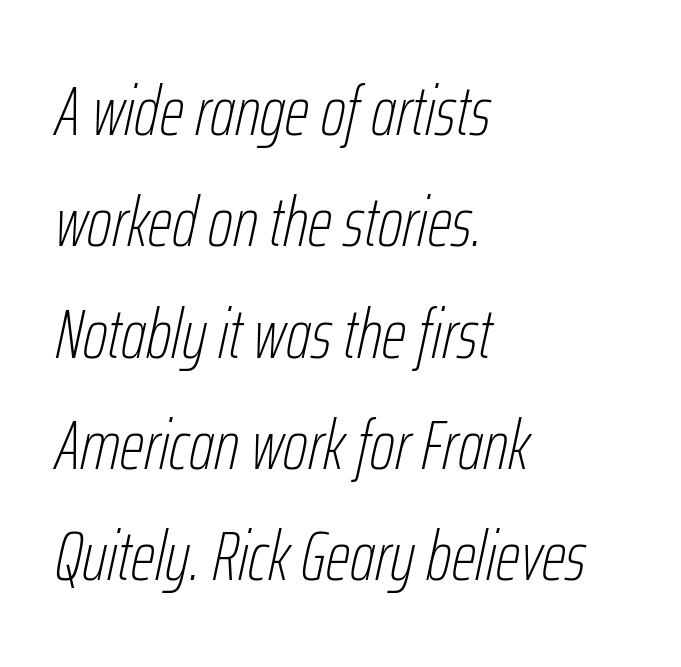
The image shows 70 px thin, condensed type, italic (leaning right); set left-aligned, normal line spacing (1.59x), normal letter spacing, not underlined; low stroke contrast and a medium x-height.
